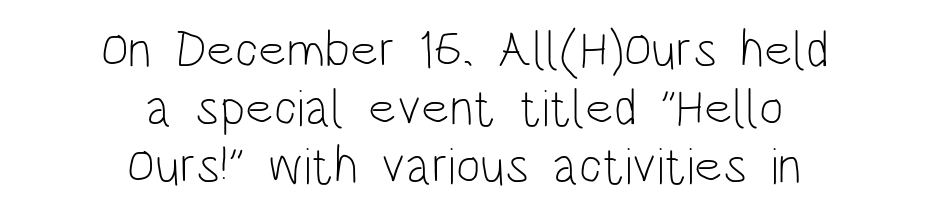
Q: Is the text bold? A: No.
Q: Is the text italic (slanted)? A: No, it is upright.
Q: Is the typeface a serif or a sans-serif typeface? A: Sans-serif.
Q: Is the text underlined? A: No.
Q: How is the paragraph aligned? A: Centered.
Q: Is the spacing between letters normal or unusually wide? A: Normal.
Q: Is the spacing between lines tight, normal or loose? A: Tight.
Q: Width (condensed, normal, or wide)? A: Condensed.
Q: Stroke contrast? A: Low.
Q: x-height? A: Large.
Q: Monospaced? A: No.
